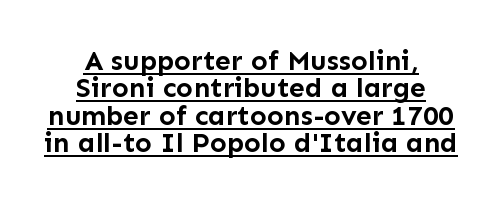
The image shows 28 px semibold sans-serif type, upright; set centered, tight line spacing (0.98x), normal letter spacing, underlined; low stroke contrast and a medium x-height.
